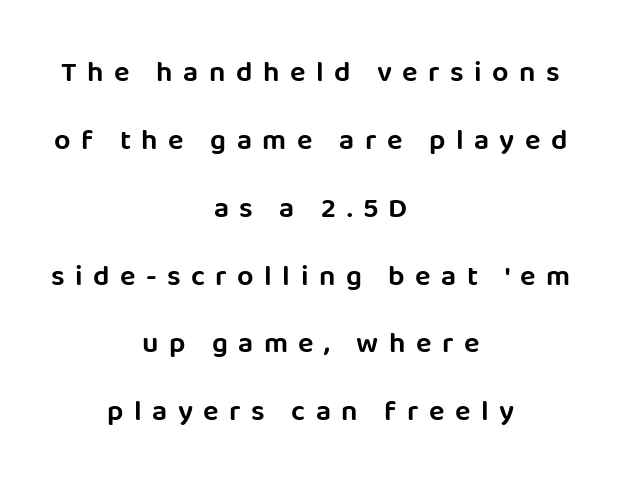
This sample uses expanded letter spacing, leaving extra air between glyphs. The rendering shows plain stroke endings on the letterforms — a sans-serif design. The letters advance in unequal steps, a hallmark of proportional type. The designer dialed line spacing up above the default. Teacher's note: observe the equal gaps on both sides — that is centered alignment. A typesetter would mark this as roman, not italic.
